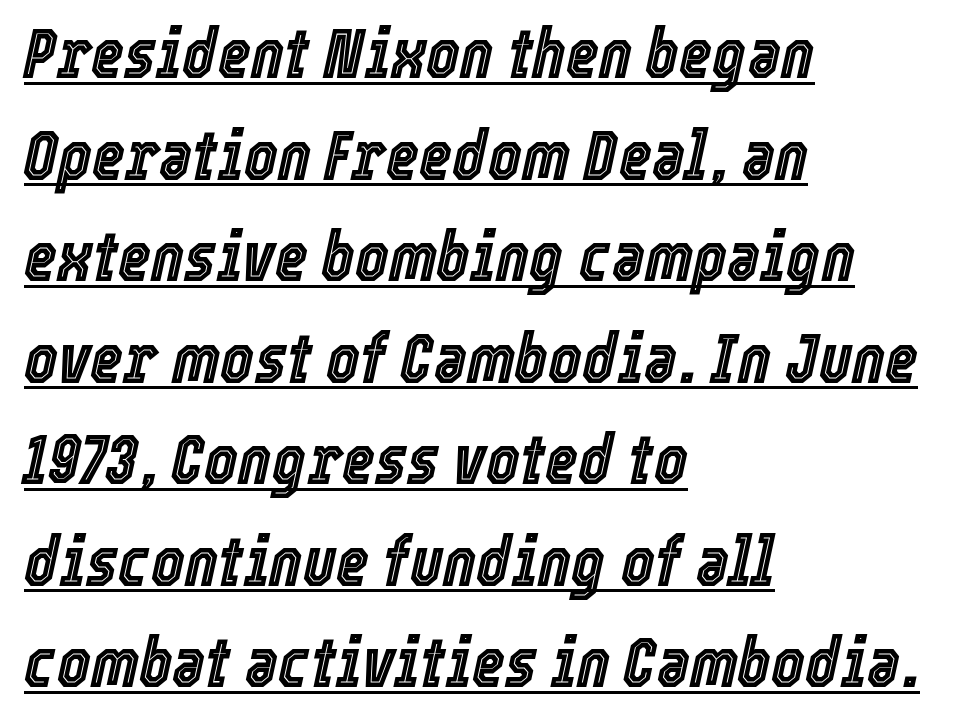
The image shows 71 px condensed type, italic (leaning right); set left-aligned, normal line spacing (1.43x), normal letter spacing, underlined; a medium x-height.
